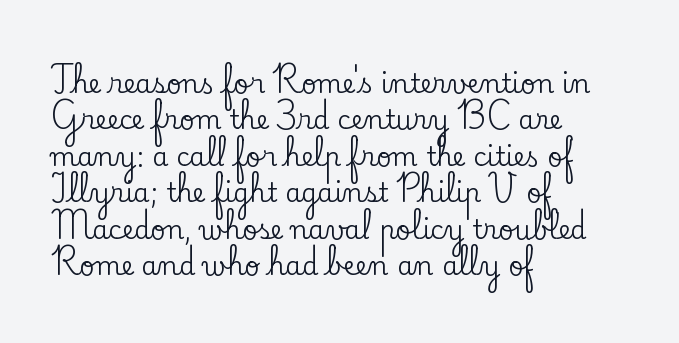
Q: Is the text italic (slanted)? A: No, it is upright.
Q: Is the text underlined? A: No.
Q: How is the paragraph aligned? A: Left-aligned.
Q: Is the spacing between letters normal or unusually wide? A: Normal.
Q: Is the spacing between lines tight, normal or loose? A: Normal.
